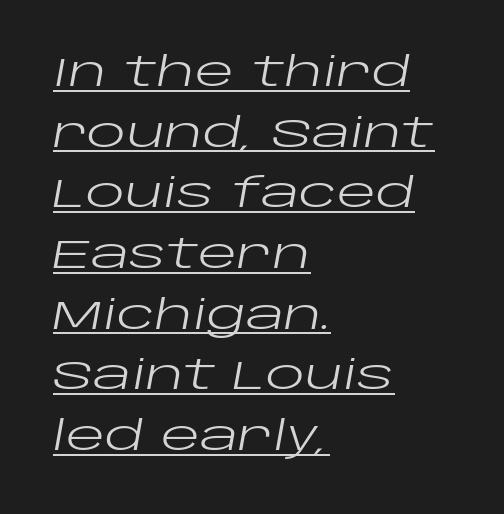
{"italic": "yes", "lean": "right", "slant_degrees": 10, "bold": "no", "weight": "regular", "width": "wide", "stroke_contrast": "low", "x_height": "large", "monospaced": "no", "underline": "yes", "align": "left", "line_spacing": "normal", "line_spacing_ratio": 1.48, "letter_spacing": "normal", "letter_spacing_em": 0.0, "glyph_px": 41}
